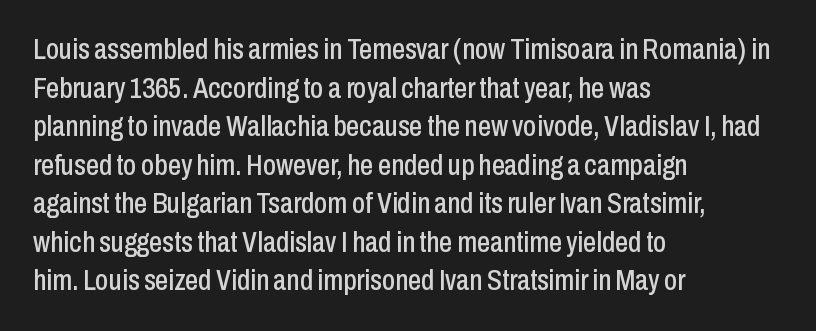
Q: Is the text italic (slanted)? A: No, it is upright.
Q: Is the typeface a serif or a sans-serif typeface? A: Sans-serif.
Q: Is the text underlined? A: No.
Q: How is the paragraph aligned? A: Left-aligned.
Q: Is the spacing between letters normal or unusually wide? A: Normal.
Q: Is the spacing between lines tight, normal or loose? A: Normal.
Q: Width (condensed, normal, or wide)? A: Condensed.
Q: Stroke contrast? A: Low.
Q: x-height? A: Medium.
Q: Monospaced? A: No.
